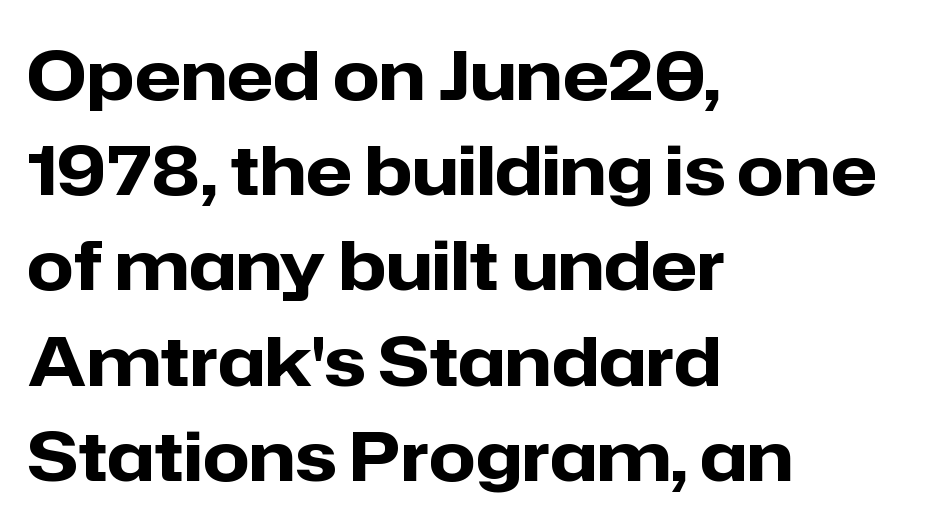
{"serif": "no", "italic": "no", "bold": "yes", "weight": "heavy", "width": "normal", "stroke_contrast": "low", "x_height": "medium", "monospaced": "no", "underline": "no", "align": "left", "line_spacing": "normal", "line_spacing_ratio": 1.4, "letter_spacing": "normal", "letter_spacing_em": 0.0, "glyph_px": 68}
